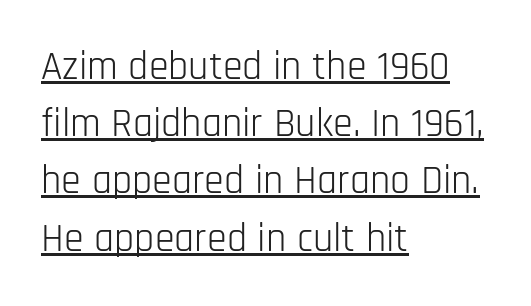
{"serif": "no", "italic": "no", "bold": "no", "weight": "light", "width": "condensed", "stroke_contrast": "low", "x_height": "large", "monospaced": "no", "underline": "yes", "align": "left", "line_spacing": "normal", "line_spacing_ratio": 1.43, "letter_spacing": "normal", "letter_spacing_em": 0.0, "glyph_px": 40}
